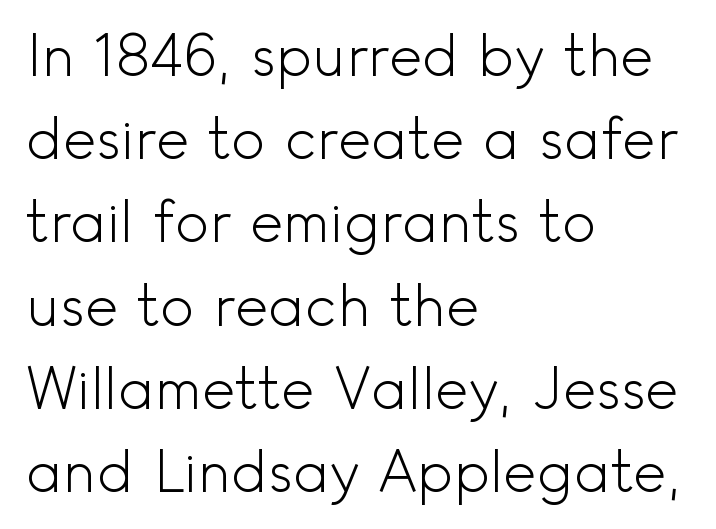
{"serif": "no", "italic": "no", "bold": "no", "weight": "light", "width": "normal", "x_height": "small", "monospaced": "no", "underline": "no", "align": "left", "line_spacing": "normal", "line_spacing_ratio": 1.46, "letter_spacing": "normal", "letter_spacing_em": 0.0, "glyph_px": 57}
